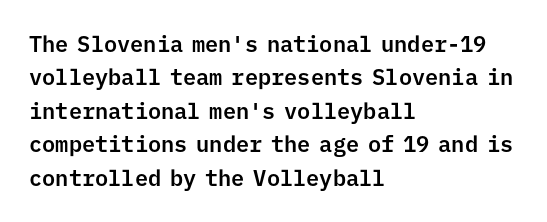
Q: Is the text italic (slanted)? A: No, it is upright.
Q: Is the text underlined? A: No.
Q: How is the paragraph aligned? A: Left-aligned.
Q: Is the spacing between letters normal or unusually wide? A: Normal.
Q: Is the spacing between lines tight, normal or loose? A: Normal.
